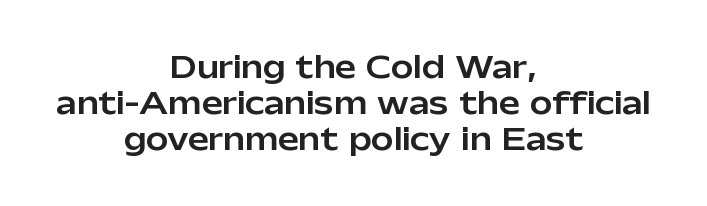
This sample has the flowing, uneven cadence of proportional lettering. The area under the type is left untouched. Is the letter spacing exaggerated? No — it looks like the ordinary default. One-word summary of the alignment: center. Are there feet on the stems? There aren't — it's a sans.
